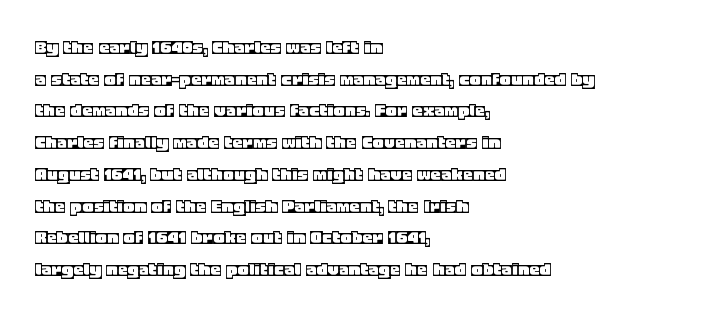
Q: Is the text italic (slanted)? A: No, it is upright.
Q: Is the text underlined? A: No.
Q: How is the paragraph aligned? A: Left-aligned.
Q: Is the spacing between letters normal or unusually wide? A: Normal.
Q: Is the spacing between lines tight, normal or loose? A: Normal.
